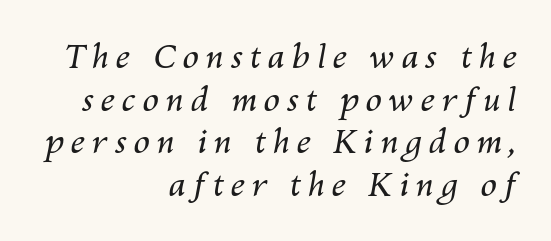
{"italic": "yes", "lean": "right", "slant_degrees": 10, "bold": "no", "weight": "regular", "width": "normal", "stroke_contrast": "medium", "x_height": "medium", "monospaced": "no", "underline": "no", "align": "right", "line_spacing": "normal", "line_spacing_ratio": 1.29, "letter_spacing": "wide", "letter_spacing_em": 0.2, "glyph_px": 33}
